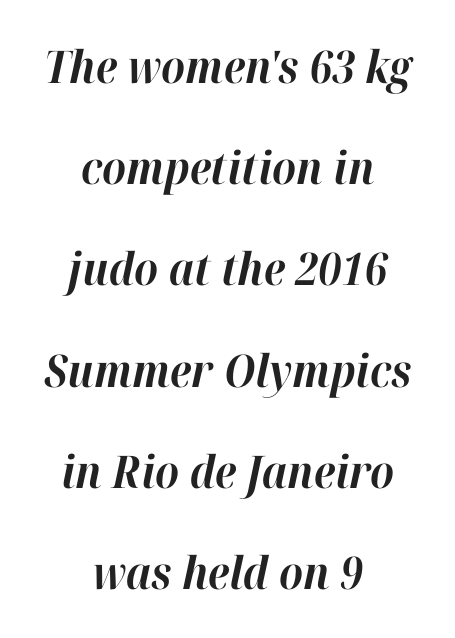
These lines are rendered in a variable-pitch font. Stroke thickness is high; the sample reads as a true bold. It's the slanting kind of type. Has an underline been added? It has not. The passage is arranged like a title page — every line centered. Reading down the column, the eye jumps a long way to each next line.
